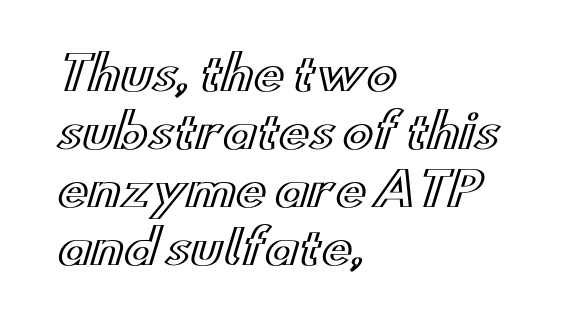
The image shows 46 px wide type; set left-aligned, normal line spacing (1.26x), normal letter spacing, not underlined; a small x-height.
